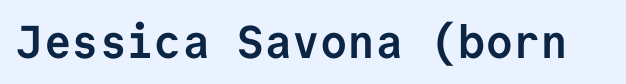
The image shows 46 px semibold sans-serif type, upright, monospaced; set normal letter spacing, not underlined; low stroke contrast and a medium x-height.
